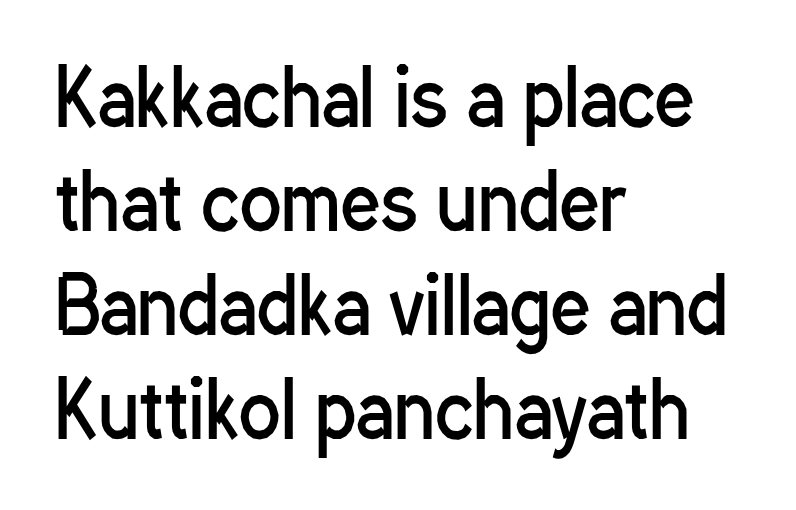
The image shows 77 px regular-weight, condensed sans-serif type, upright; set left-aligned, normal line spacing (1.35x), normal letter spacing, not underlined; low stroke contrast and a medium x-height.
